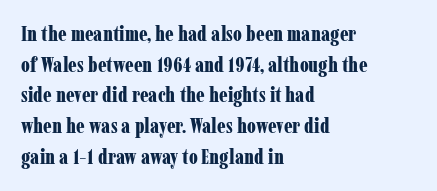
Q: Is the text bold? A: Yes.
Q: Is the text italic (slanted)? A: No, it is upright.
Q: Is the text underlined? A: No.
Q: How is the paragraph aligned? A: Left-aligned.
Q: Is the spacing between letters normal or unusually wide? A: Normal.
Q: Is the spacing between lines tight, normal or loose? A: Normal.
